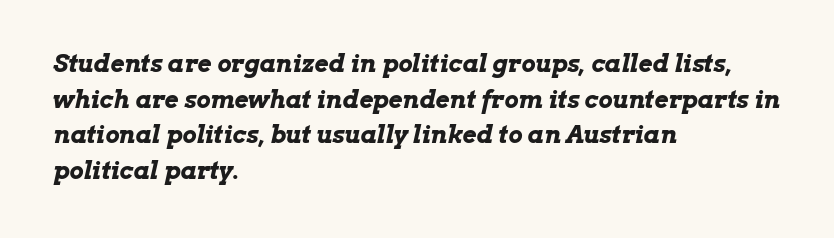
Q: Is the text bold? A: Yes.
Q: Is the text italic (slanted)? A: Yes, it leans right by about 13 degrees.
Q: Is the text underlined? A: No.
Q: How is the paragraph aligned? A: Left-aligned.
Q: Is the spacing between letters normal or unusually wide? A: Normal.
Q: Is the spacing between lines tight, normal or loose? A: Normal.
